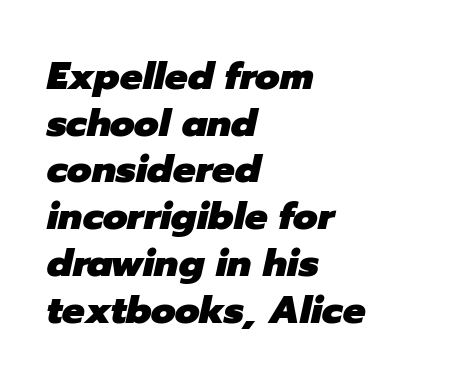
Inter-character spacing is left at the font's built-in metrics. Would a proofreader flag this as italicized? Yes. Left-aligned paragraph, ragged on the right. The glyphs are unaccompanied by any horizontal stroke below them. Chunky letters — that's bold for sure.
